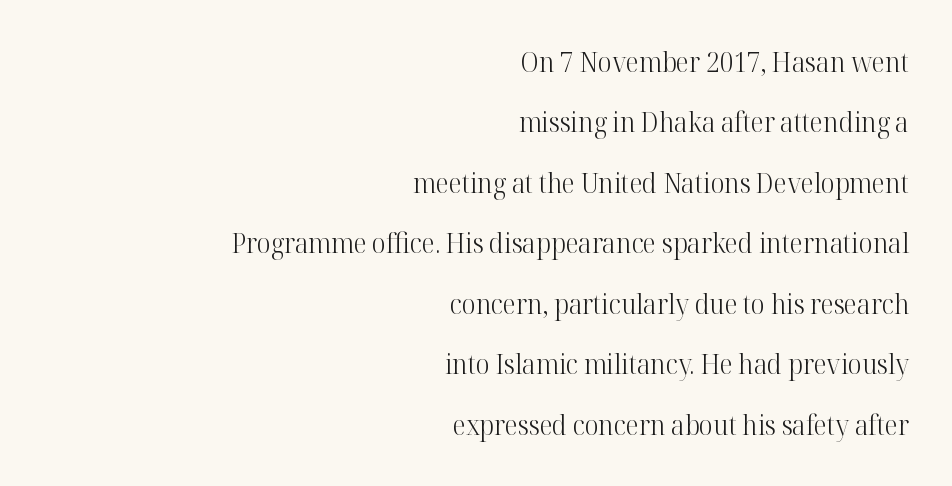
{"italic": "no", "bold": "no", "underline": "no", "align": "right", "line_spacing": "loose", "line_spacing_ratio": 2.24, "letter_spacing": "normal", "letter_spacing_em": 0.0, "glyph_px": 27}
